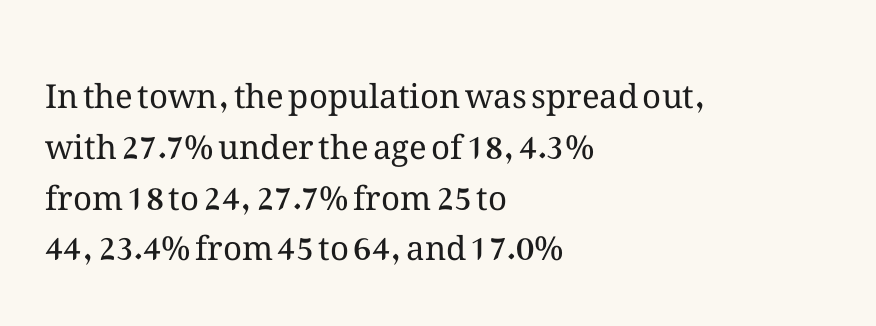
Beneath every word, the page is bare. This sample uses plain, unmodified letter spacing. Proportional: the letters do not fall into vertical columns. The font's upright variant was chosen for this text. The block of text has a typical density, with ordinary space between rows. Caption: multi-line text, flush left, ragged right.
